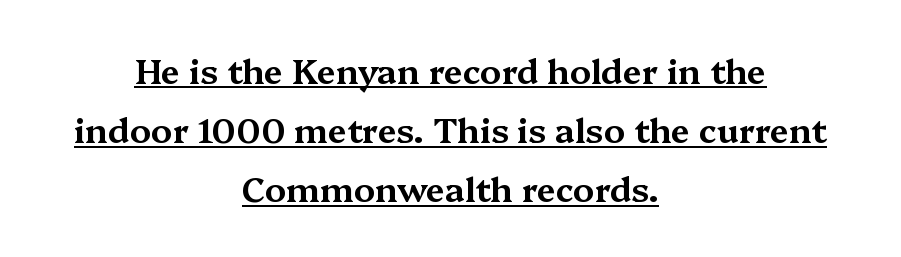
{"serif": "yes", "italic": "no", "width": "wide", "stroke_contrast": "medium", "x_height": "medium", "monospaced": "no", "underline": "yes", "align": "center", "line_spacing_ratio": 1.74, "letter_spacing": "normal", "letter_spacing_em": 0.0, "glyph_px": 34}
